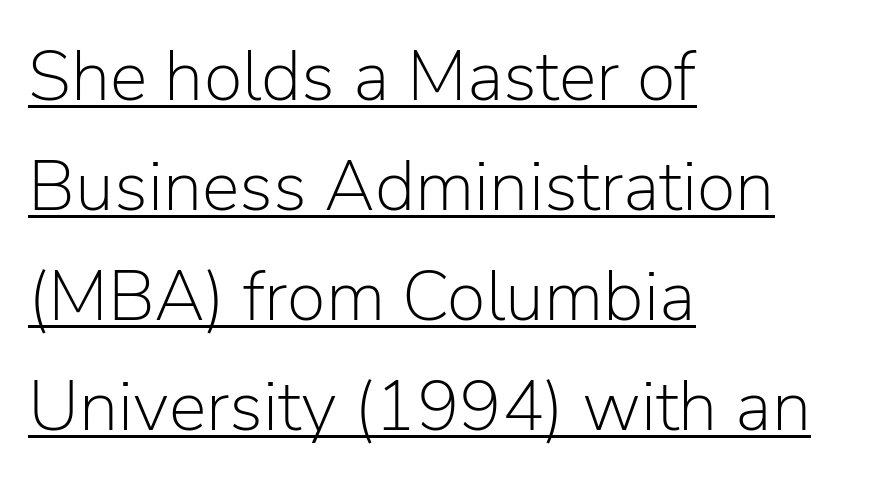
Q: Is the text bold? A: No.
Q: Is the text italic (slanted)? A: No, it is upright.
Q: Is the typeface a serif or a sans-serif typeface? A: Sans-serif.
Q: Is the text underlined? A: Yes.
Q: How is the paragraph aligned? A: Left-aligned.
Q: Is the spacing between letters normal or unusually wide? A: Normal.
Q: Is the spacing between lines tight, normal or loose? A: Normal.
Q: Width (condensed, normal, or wide)? A: Normal.
Q: Stroke contrast? A: Low.
Q: x-height? A: Medium.
Q: Monospaced? A: No.
